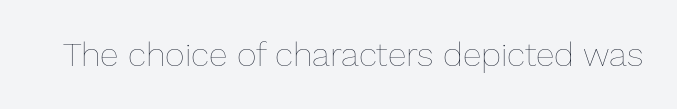
Q: Is the text bold? A: No.
Q: Is the text italic (slanted)? A: No, it is upright.
Q: Is the text underlined? A: No.
Q: Is the spacing between letters normal or unusually wide? A: Normal.
Q: Width (condensed, normal, or wide)? A: Normal.
Q: Stroke contrast? A: Low.
Q: x-height? A: Medium.
Q: Monospaced? A: No.
